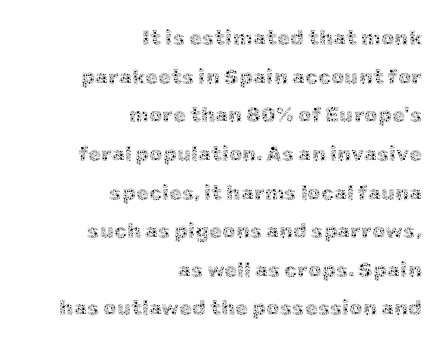
Each stroke keeps to a modest, everyday thickness or less. This rendering uses right alignment, leaving the left contour irregular. The area under the type is left untouched. No italicization has been applied; the sample stays upright. Look at the tracking — it's just the regular setting, nothing added.
